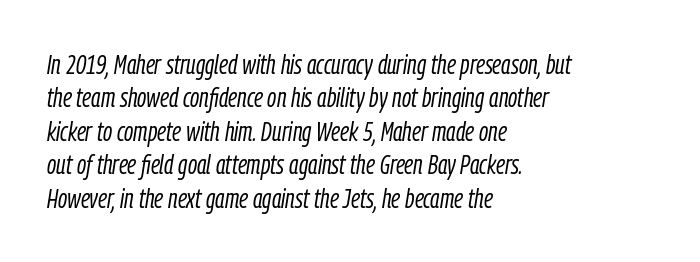
The image shows 27 px text type, italic (leaning right); set left-aligned, line spacing 1.24x, normal letter spacing, not underlined.
